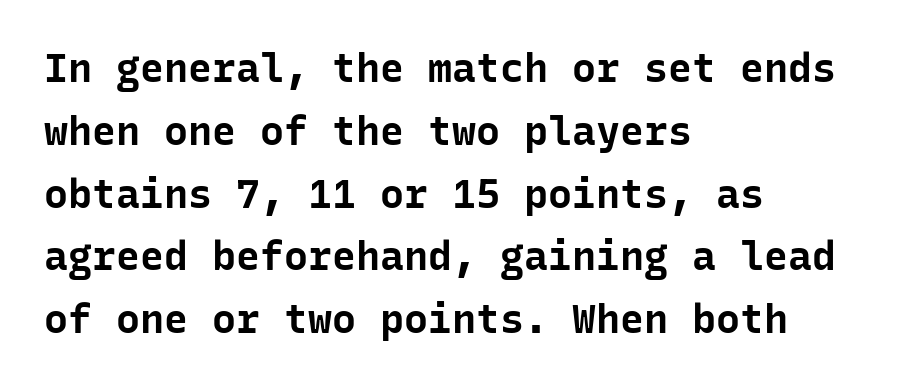
Q: Is the text bold? A: Yes.
Q: Is the text italic (slanted)? A: No, it is upright.
Q: Is the typeface a serif or a sans-serif typeface? A: Sans-serif.
Q: Is the text underlined? A: No.
Q: How is the paragraph aligned? A: Left-aligned.
Q: Is the spacing between letters normal or unusually wide? A: Normal.
Q: Is the spacing between lines tight, normal or loose? A: Normal.
Q: Width (condensed, normal, or wide)? A: Normal.
Q: Stroke contrast? A: Low.
Q: x-height? A: Medium.
Q: Monospaced? A: Yes.
